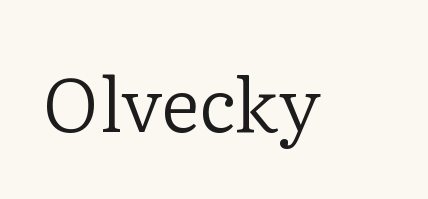
{"serif": "yes", "italic": "no", "bold": "no", "weight": "regular", "width": "normal", "stroke_contrast": "low", "x_height": "medium", "monospaced": "no", "underline": "no", "letter_spacing": "normal", "letter_spacing_em": 0.0, "glyph_px": 75}
